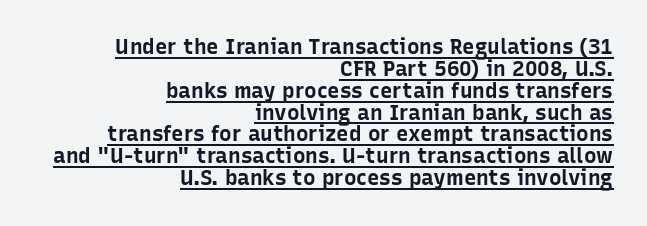
The vertical gap from one line to the next is small. Each line of the rendering has a horizontal stroke beneath the glyphs. Which margin do the lines hug? The right one — the left edge is uneven. Default kerning and tracking; the words read as compact shapes. Characters remain perfectly vertical along every line. How heavy is the stroke? Heavy — this is a bold.
